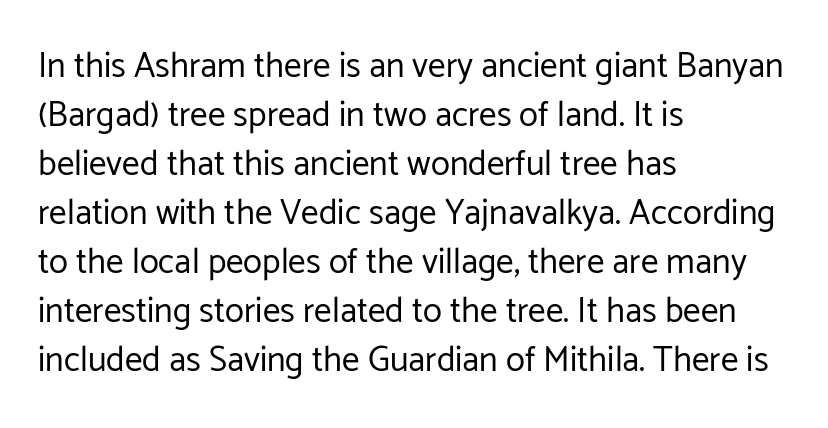
The image shows 35 px regular-weight sans-serif type, upright; set left-aligned, normal line spacing (1.4x), normal letter spacing, not underlined; low stroke contrast and a medium x-height.
